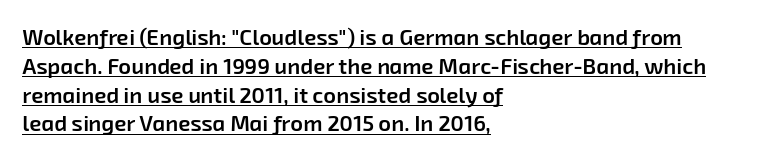
Q: Is the text bold? A: Semi-bold.
Q: Is the text underlined? A: Yes.
Q: How is the paragraph aligned? A: Left-aligned.
Q: Is the spacing between letters normal or unusually wide? A: Normal.
Q: Is the spacing between lines tight, normal or loose? A: Normal.
